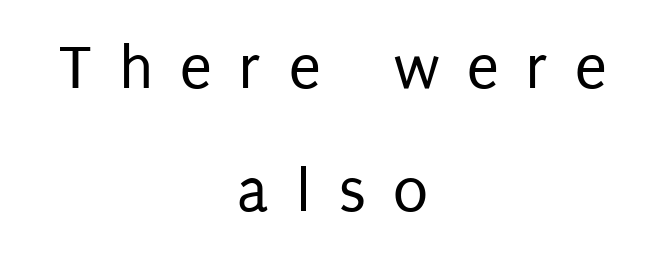
{"serif": "no", "italic": "no", "bold": "no", "weight": "regular", "width": "condensed", "stroke_contrast": "low", "x_height": "large", "monospaced": "no", "underline": "no", "align": "center", "line_spacing": "loose", "line_spacing_ratio": 1.92, "letter_spacing": "wide", "letter_spacing_em": 0.43, "glyph_px": 64}
